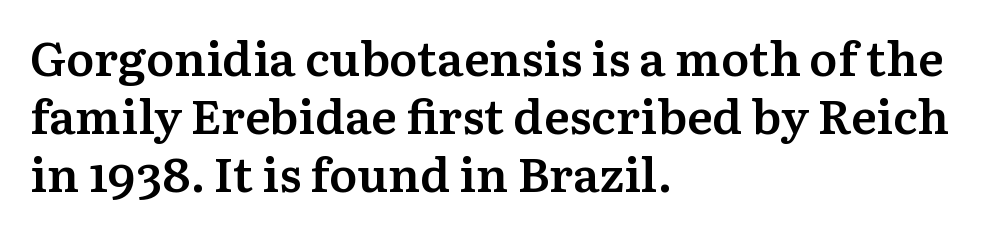
{"serif": "yes", "italic": "no", "bold": "semi", "weight": "semibold", "width": "normal", "stroke_contrast": "medium", "x_height": "medium", "monospaced": "no", "underline": "no", "align": "left", "line_spacing_ratio": 1.21, "letter_spacing": "normal", "letter_spacing_em": 0.0, "glyph_px": 48}
